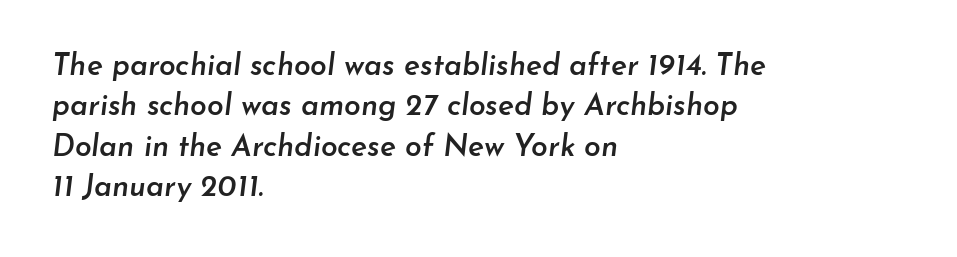
The image shows 30 px semibold type, italic (leaning right); set left-aligned, normal line spacing (1.35x), normal letter spacing, not underlined; low stroke contrast and a small x-height.
